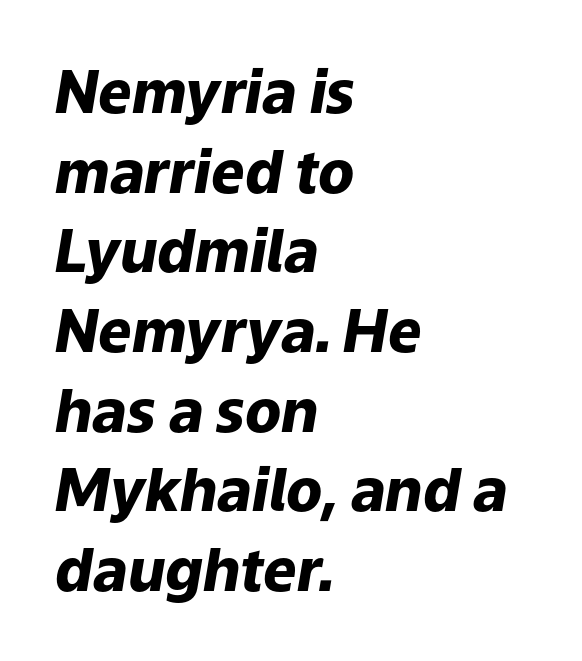
The image shows 59 px heavy type, italic (leaning right); set left-aligned, normal line spacing (1.35x), normal letter spacing, not underlined; low stroke contrast and a medium x-height.
